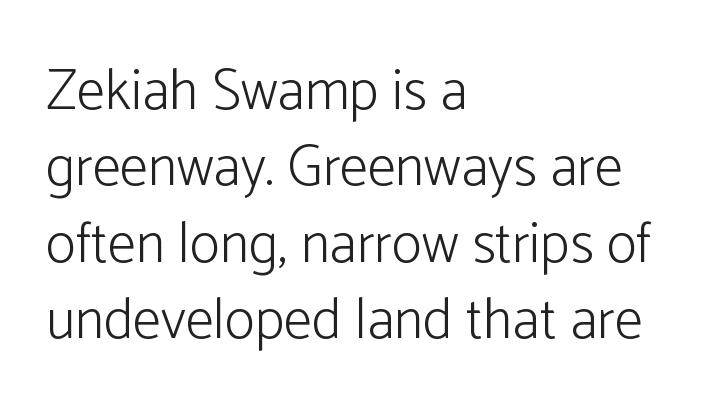
Q: Is the text bold? A: No.
Q: Is the text italic (slanted)? A: No, it is upright.
Q: Is the typeface a serif or a sans-serif typeface? A: Sans-serif.
Q: Is the text underlined? A: No.
Q: How is the paragraph aligned? A: Left-aligned.
Q: Is the spacing between letters normal or unusually wide? A: Normal.
Q: Is the spacing between lines tight, normal or loose? A: Normal.
Q: Width (condensed, normal, or wide)? A: Normal.
Q: Stroke contrast? A: Low.
Q: x-height? A: Medium.
Q: Monospaced? A: No.
